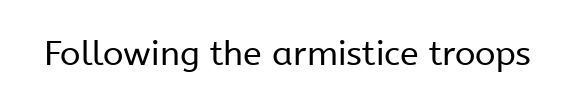
The rendering keeps characters at their native spacing. Serif or sans? Sans — the stroke terminals are bare. Heaviness? Minimal to ordinary, like unemphasized prose. This sample uses an upright cut, with every glyph sitting square on the baseline. Proportional: the letters do not fall into vertical columns. Glance below the letters and you will spot only blank space.
